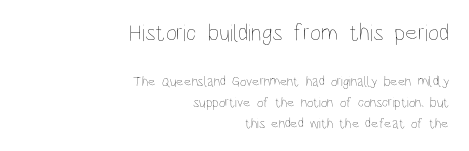
Q: Is the text bold? A: No.
Q: Is the text italic (slanted)? A: No, it is upright.
Q: Is the text underlined? A: No.
Q: How is the paragraph aligned? A: Right-aligned.
Q: Is the spacing between letters normal or unusually wide? A: Normal.
Q: Is the spacing between lines tight, normal or loose? A: Normal.
Q: Which block of text is set in a larger size, the first (top) or the second (bottom)? A: The first (top) one.
